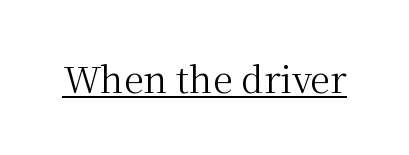
The passage shown is typeset with a serif family. Posture: vertical. The weight tops out at a normal text grade. The glyphs are accompanied by a horizontal stroke just below them.
